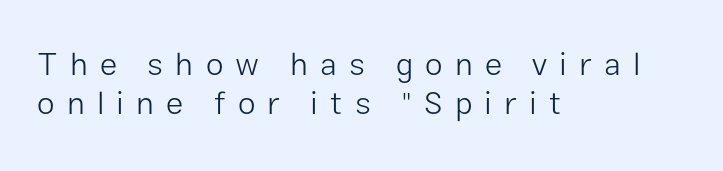
{"serif": "no", "italic": "no", "bold": "no", "weight": "light", "width": "normal", "stroke_contrast": "low", "x_height": "medium", "monospaced": "no", "underline": "no", "align": "left", "line_spacing_ratio": 1.22, "letter_spacing": "wide", "letter_spacing_em": 0.38, "glyph_px": 32}
